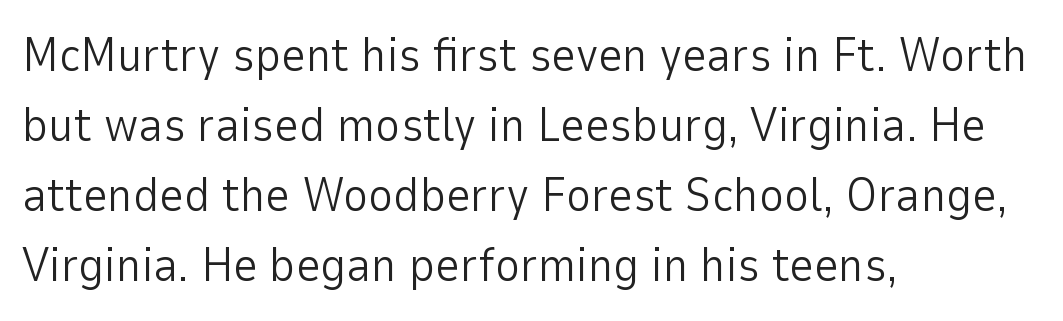
The image shows 48 px light sans-serif type, upright; set left-aligned, normal line spacing (1.46x), normal letter spacing, not underlined; low stroke contrast and a medium x-height.
